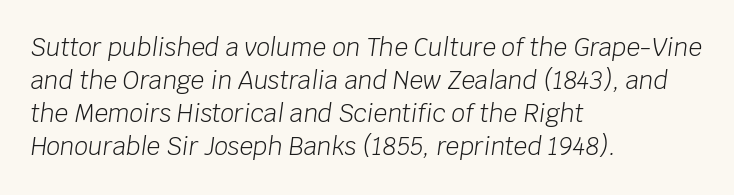
Q: Is the text bold? A: No.
Q: Is the text italic (slanted)? A: Yes, it leans right by about 8 degrees.
Q: Is the text underlined? A: No.
Q: How is the paragraph aligned? A: Left-aligned.
Q: Is the spacing between letters normal or unusually wide? A: Normal.
Q: Is the spacing between lines tight, normal or loose? A: Normal.
